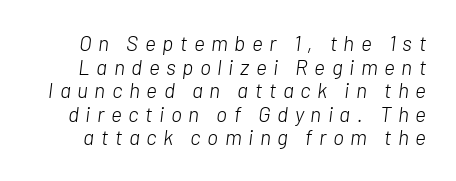
The image shows 21 px text type, italic (leaning right); set tight line spacing (1.12x), unusually wide letter spacing (+0.31 em), not underlined.
